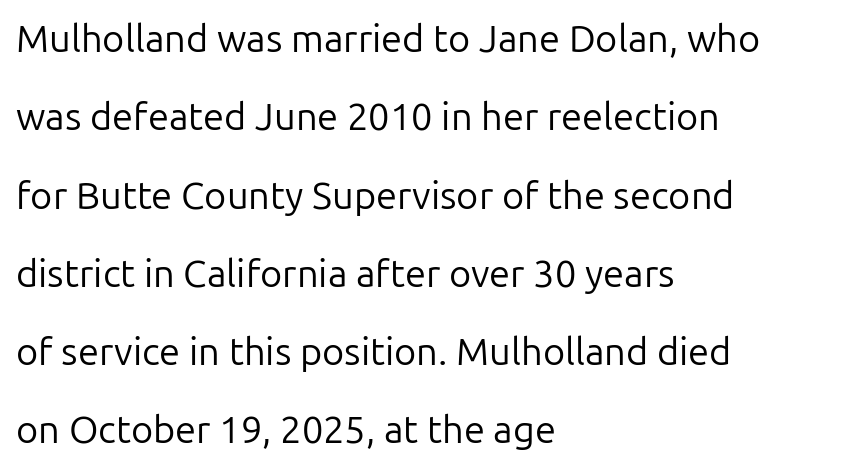
Q: Is the text bold? A: No.
Q: Is the text italic (slanted)? A: No, it is upright.
Q: Is the typeface a serif or a sans-serif typeface? A: Sans-serif.
Q: Is the text underlined? A: No.
Q: How is the paragraph aligned? A: Left-aligned.
Q: Is the spacing between letters normal or unusually wide? A: Normal.
Q: Is the spacing between lines tight, normal or loose? A: Loose.
Q: Width (condensed, normal, or wide)? A: Normal.
Q: Stroke contrast? A: Low.
Q: x-height? A: Medium.
Q: Monospaced? A: No.
